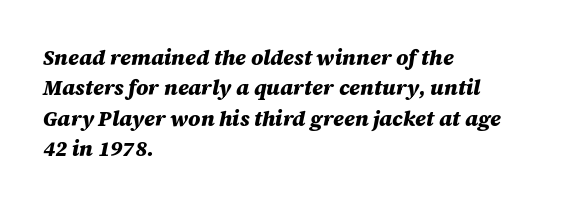
{"italic": "yes", "lean": "right", "slant_degrees": 12, "bold": "yes", "underline": "no", "align": "left", "line_spacing": "normal", "line_spacing_ratio": 1.45, "letter_spacing": "normal", "letter_spacing_em": 0.0, "glyph_px": 21}
